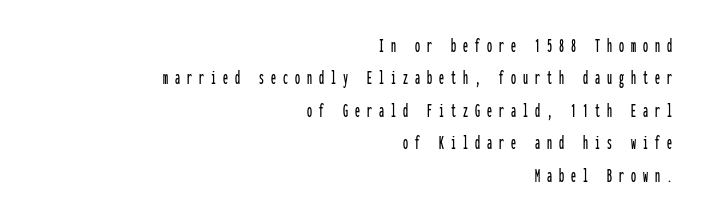
{"italic": "no", "underline": "no", "align": "right", "line_spacing": "normal", "line_spacing_ratio": 1.62, "letter_spacing": "wide", "letter_spacing_em": 0.35, "glyph_px": 20}
